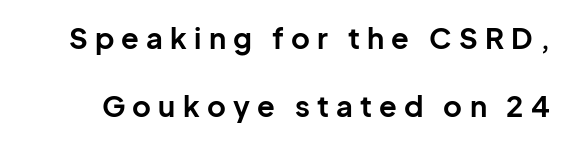
The image shows 29 px bold sans-serif type, upright; set loose line spacing (2.33x), unusually wide letter spacing (+0.25 em), not underlined; low stroke contrast and a medium x-height.
